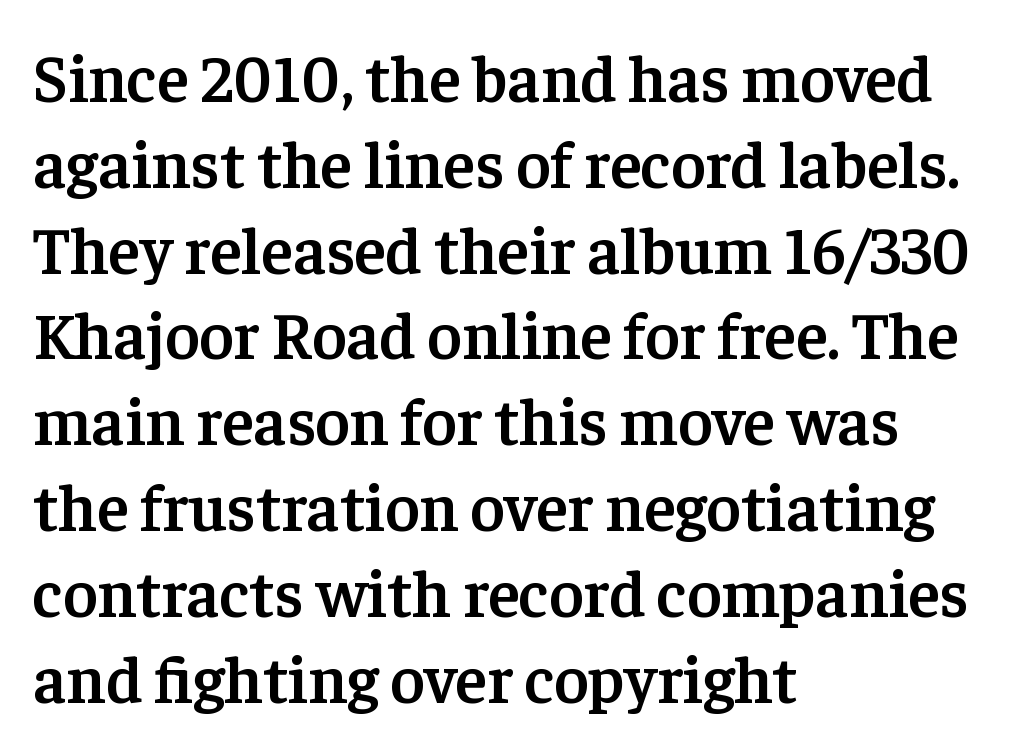
Q: Is the text bold? A: Semi-bold.
Q: Is the text italic (slanted)? A: No, it is upright.
Q: Is the typeface a serif or a sans-serif typeface? A: Serif.
Q: Is the text underlined? A: No.
Q: How is the paragraph aligned? A: Left-aligned.
Q: Is the spacing between letters normal or unusually wide? A: Normal.
Q: Is the spacing between lines tight, normal or loose? A: Normal.
Q: Width (condensed, normal, or wide)? A: Normal.
Q: Stroke contrast? A: Low.
Q: x-height? A: Medium.
Q: Monospaced? A: No.
